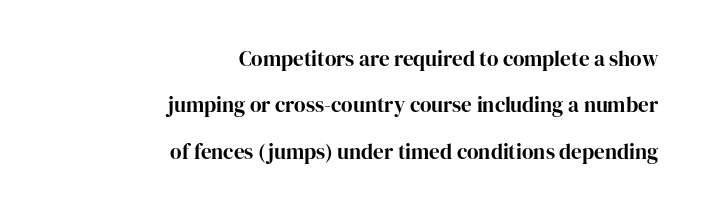
Q: Is the text bold? A: Yes.
Q: Is the text italic (slanted)? A: No, it is upright.
Q: Is the text underlined? A: No.
Q: How is the paragraph aligned? A: Right-aligned.
Q: Is the spacing between letters normal or unusually wide? A: Normal.
Q: Is the spacing between lines tight, normal or loose? A: Loose.
